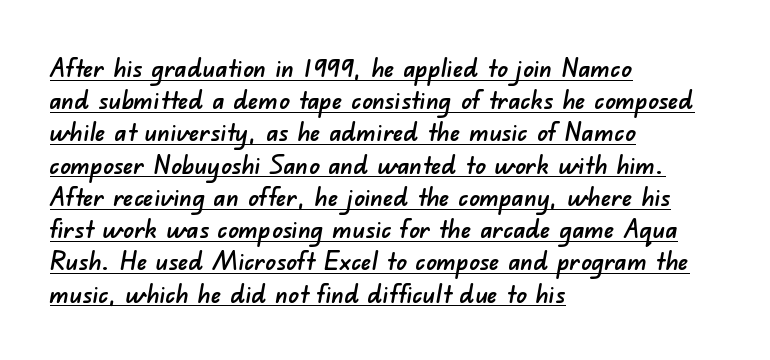
Q: Is the text underlined? A: Yes.
Q: How is the paragraph aligned? A: Left-aligned.
Q: Is the spacing between letters normal or unusually wide? A: Normal.
